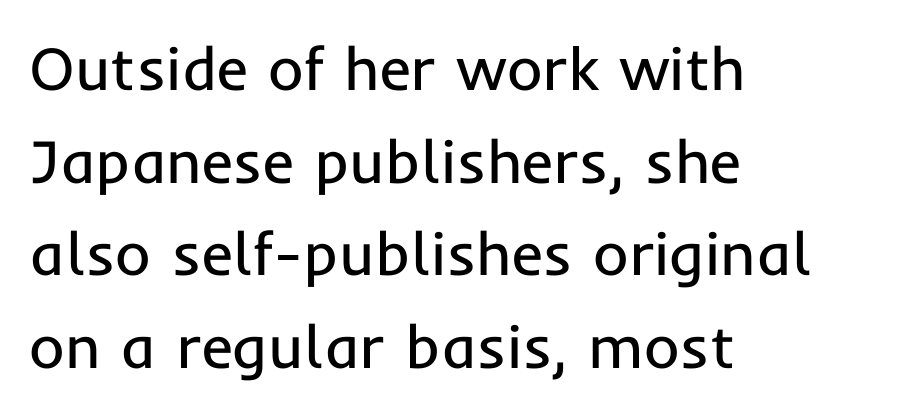
Type style note: lacks serifs. Do the characters align in a grid? No, the font is proportional. Weight: in the light-to-regular range. What stands out about the letter spacing? Nothing — it is the standard amount.
